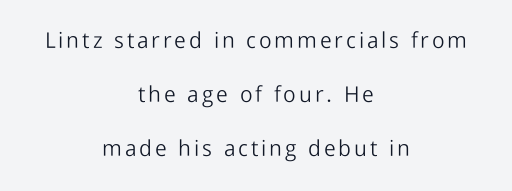
Heaviness? Minimal to ordinary, like unemphasized prose. Layout note: lines centered. Underlining? Definitely not there. The type sits square on the baseline with zero lean. You could fit nearly another row in the gap between these rows.
